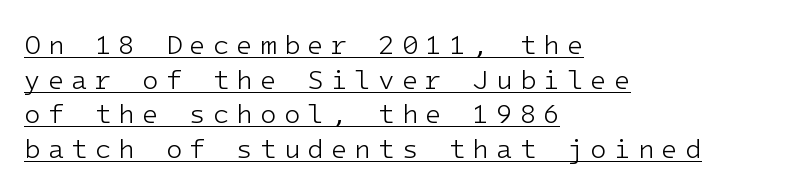
{"italic": "no", "bold": "no", "underline": "yes", "align": "left", "line_spacing": "normal", "line_spacing_ratio": 1.28, "letter_spacing": "wide", "letter_spacing_em": 0.26, "glyph_px": 27}
